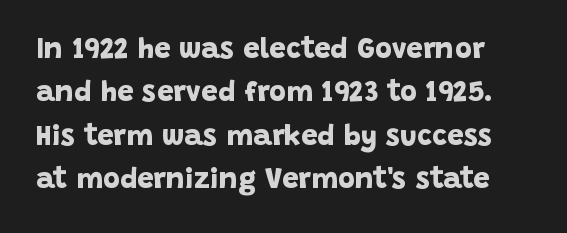
The image shows 29 px bold sans-serif type; set normal line spacing (1.5x), normal letter spacing, not underlined; low stroke contrast and a large x-height.
